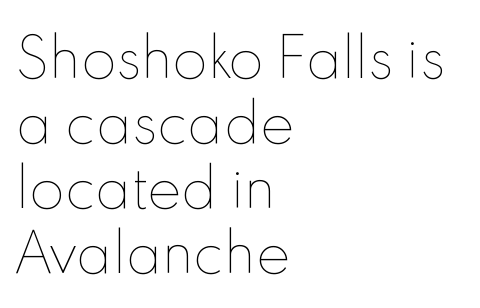
Stems here are at most as thick as an everyday book face. The specimen reads as upright at a glance. No extra tracking has been applied to these lines. No word sits above an underline. Do the characters align in a grid? No, the font is proportional. The ragged edge is on the right, which tells us the setting is flush left.
